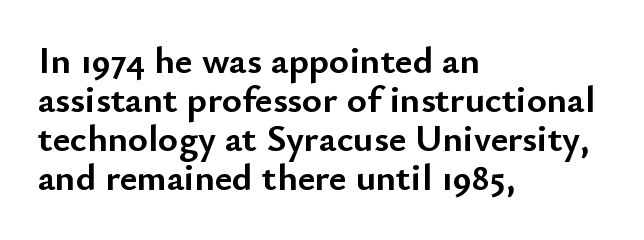
The words here are not underlined. The letters carry no serifs — their stems end cleanly without finishing strokes. Notice how the stems are strictly vertical — no italics here. Set as a true bold cut, around the 700 mark.
